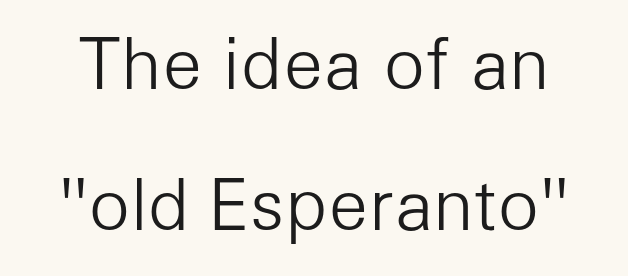
Q: Is the text bold? A: No.
Q: Is the text italic (slanted)? A: No, it is upright.
Q: Is the typeface a serif or a sans-serif typeface? A: Sans-serif.
Q: Is the text underlined? A: No.
Q: Is the spacing between letters normal or unusually wide? A: Normal.
Q: Is the spacing between lines tight, normal or loose? A: Loose.
Q: Width (condensed, normal, or wide)? A: Normal.
Q: Stroke contrast? A: Low.
Q: x-height? A: Medium.
Q: Monospaced? A: No.
